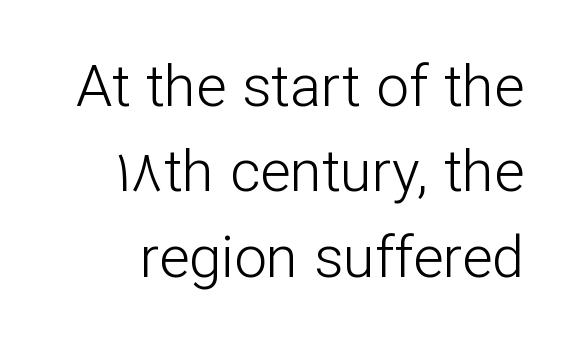
The image shows 58 px light sans-serif type, upright; set normal line spacing (1.47x), normal letter spacing, not underlined; low stroke contrast and a medium x-height.
